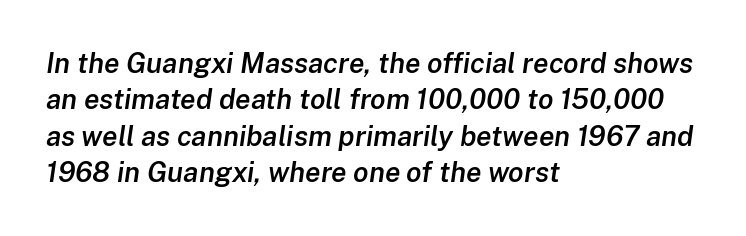
{"italic": "yes", "lean": "right", "slant_degrees": 8, "bold": "semi", "weight": "semibold", "width": "normal", "stroke_contrast": "low", "x_height": "medium", "monospaced": "no", "underline": "no", "align": "left", "line_spacing": "normal", "line_spacing_ratio": 1.3, "letter_spacing": "normal", "letter_spacing_em": 0.0, "glyph_px": 28}
